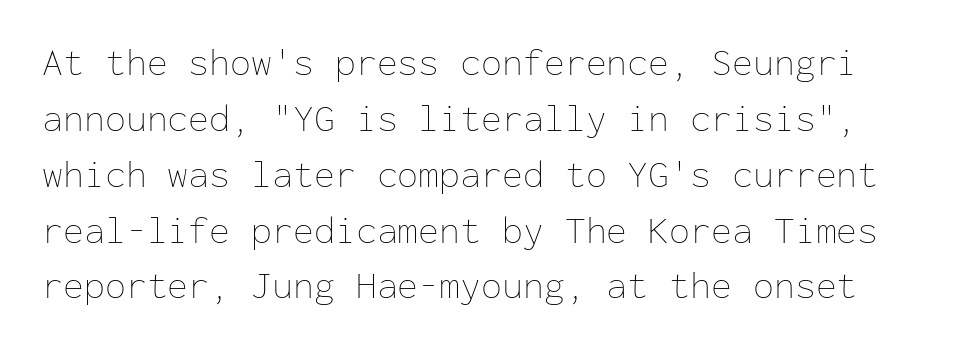
Q: Is the text bold? A: No.
Q: Is the text italic (slanted)? A: No, it is upright.
Q: Is the text underlined? A: No.
Q: Is the spacing between letters normal or unusually wide? A: Normal.
Q: Is the spacing between lines tight, normal or loose? A: Normal.
Q: Width (condensed, normal, or wide)? A: Normal.
Q: Stroke contrast? A: Low.
Q: x-height? A: Medium.
Q: Monospaced? A: Yes.
